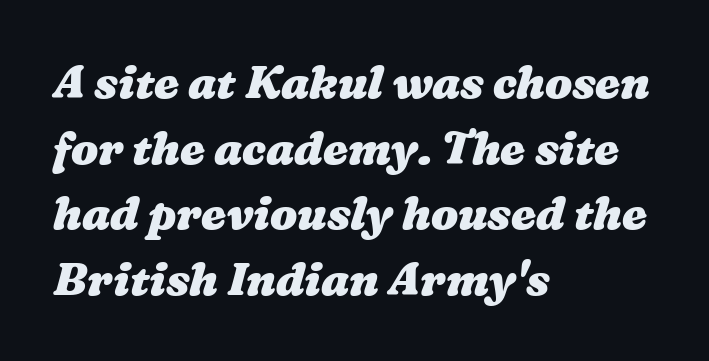
The image shows 45 px heavy, wide type; set left-aligned, normal line spacing (1.46x), normal letter spacing, not underlined; medium stroke contrast and a medium x-height.
